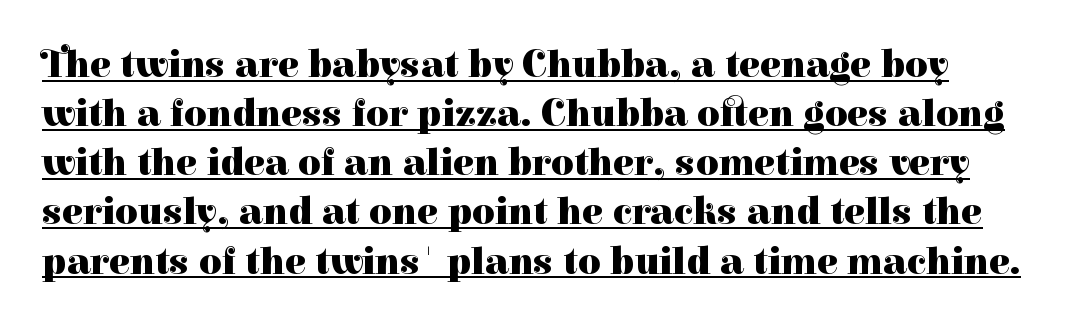
Q: Is the text bold? A: Yes.
Q: Is the text italic (slanted)? A: No, it is upright.
Q: Is the typeface a serif or a sans-serif typeface? A: Serif.
Q: Is the text underlined? A: Yes.
Q: Is the spacing between letters normal or unusually wide? A: Normal.
Q: Is the spacing between lines tight, normal or loose? A: Normal.
Q: Width (condensed, normal, or wide)? A: Normal.
Q: Stroke contrast? A: High.
Q: x-height? A: Medium.
Q: Monospaced? A: No.
